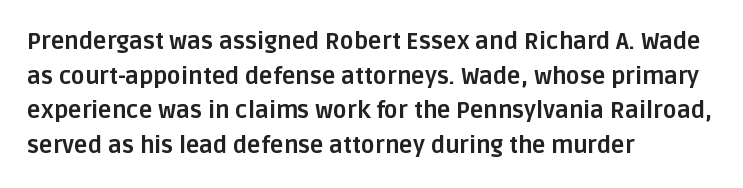
The image shows 23 px bold type, upright; set left-aligned, normal line spacing (1.51x), normal letter spacing, not underlined.
